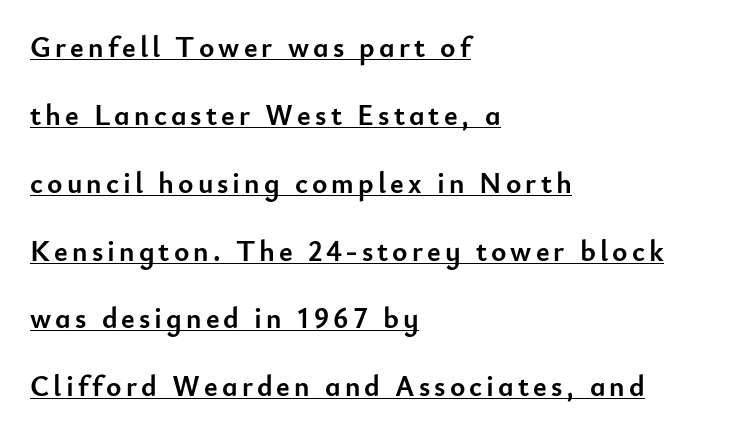
Q: Is the text bold? A: Yes.
Q: Is the text italic (slanted)? A: No, it is upright.
Q: Is the typeface a serif or a sans-serif typeface? A: Sans-serif.
Q: Is the text underlined? A: Yes.
Q: How is the paragraph aligned? A: Left-aligned.
Q: Is the spacing between lines tight, normal or loose? A: Loose.
Q: Width (condensed, normal, or wide)? A: Normal.
Q: Stroke contrast? A: Low.
Q: x-height? A: Small.
Q: Monospaced? A: No.
